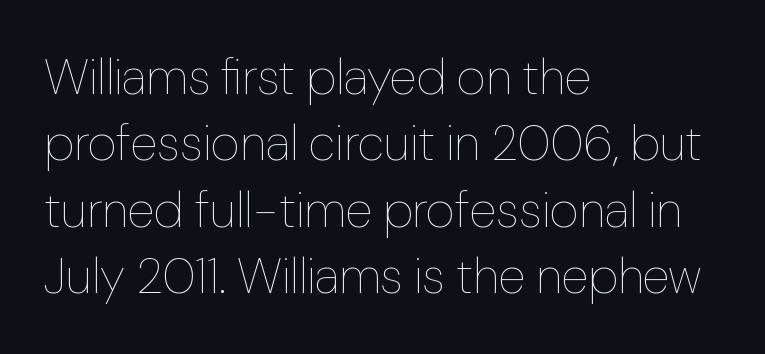
The image shows 50 px thin type, upright; set left-aligned, normal line spacing (1.33x), normal letter spacing, not underlined; low stroke contrast and a medium x-height.
